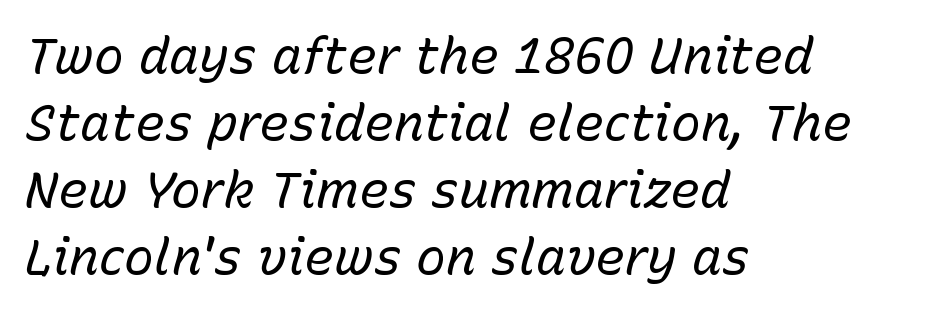
The image shows 50 px regular-weight type, italic (leaning right); set left-aligned, normal line spacing (1.34x), normal letter spacing, not underlined; low stroke contrast and a medium x-height.
